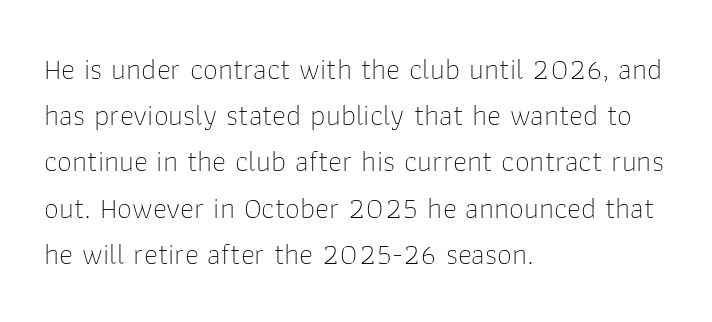
Q: Is the text bold? A: No.
Q: Is the text italic (slanted)? A: No, it is upright.
Q: Is the typeface a serif or a sans-serif typeface? A: Sans-serif.
Q: Is the text underlined? A: No.
Q: How is the paragraph aligned? A: Left-aligned.
Q: Is the spacing between letters normal or unusually wide? A: Normal.
Q: Is the spacing between lines tight, normal or loose? A: Normal.
Q: Width (condensed, normal, or wide)? A: Normal.
Q: Stroke contrast? A: Low.
Q: x-height? A: Medium.
Q: Monospaced? A: No.
